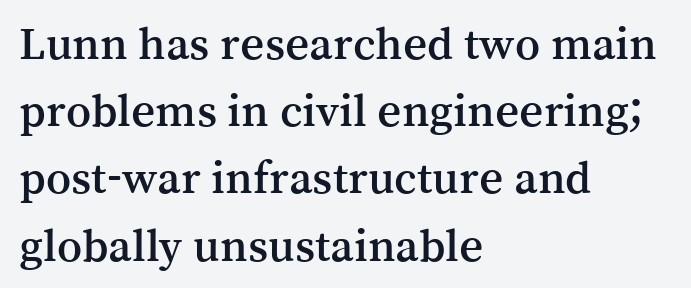
{"serif": "yes", "italic": "no", "width": "normal", "stroke_contrast": "medium", "x_height": "medium", "monospaced": "no", "underline": "no", "align": "left", "line_spacing": "normal", "line_spacing_ratio": 1.43, "letter_spacing": "normal", "letter_spacing_em": 0.0, "glyph_px": 47}
